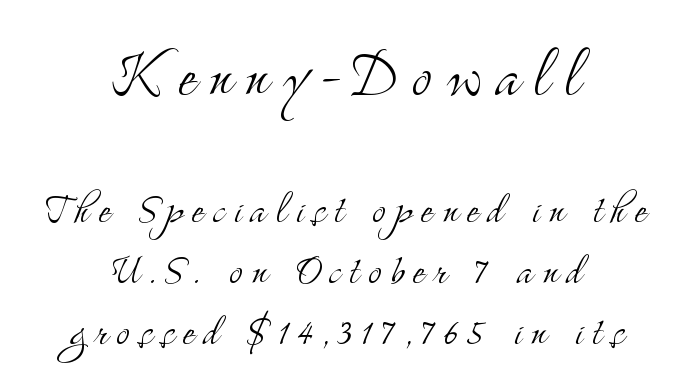
Proportional: the letters do not fall into vertical columns. The rendering positions every line midway between the sides. Just letters on the line, the space beneath them empty.
